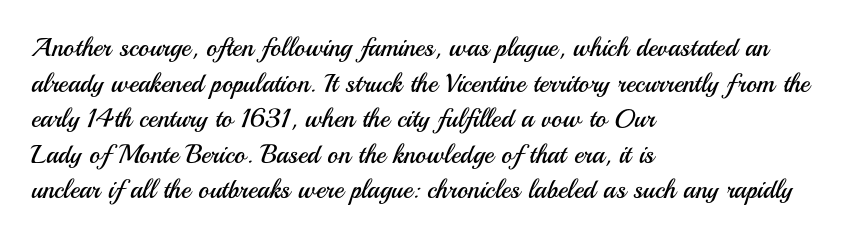
The line texture is even and compact thanks to regular tracking. Honestly, the row spacing looks completely unremarkable. Every row of glyphs begins at an identical x-position on the left. Stroke thickness stays within the range of a standard reading face or lighter. Unmarked baselines from the first word to the last.
